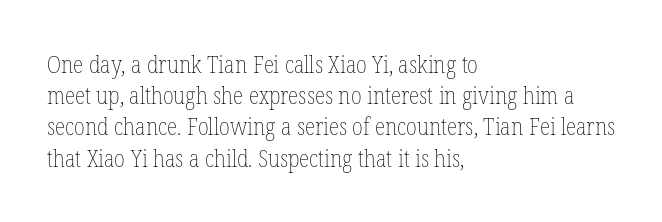
The ragged edge is on the right, which tells us the setting is flush left. The passage shown is not underscored anywhere. These lines were composed using upright roman letters. This sample uses plain, unmodified letter spacing. Reading down the column, the eye jumps a familiar distance to each next line.
